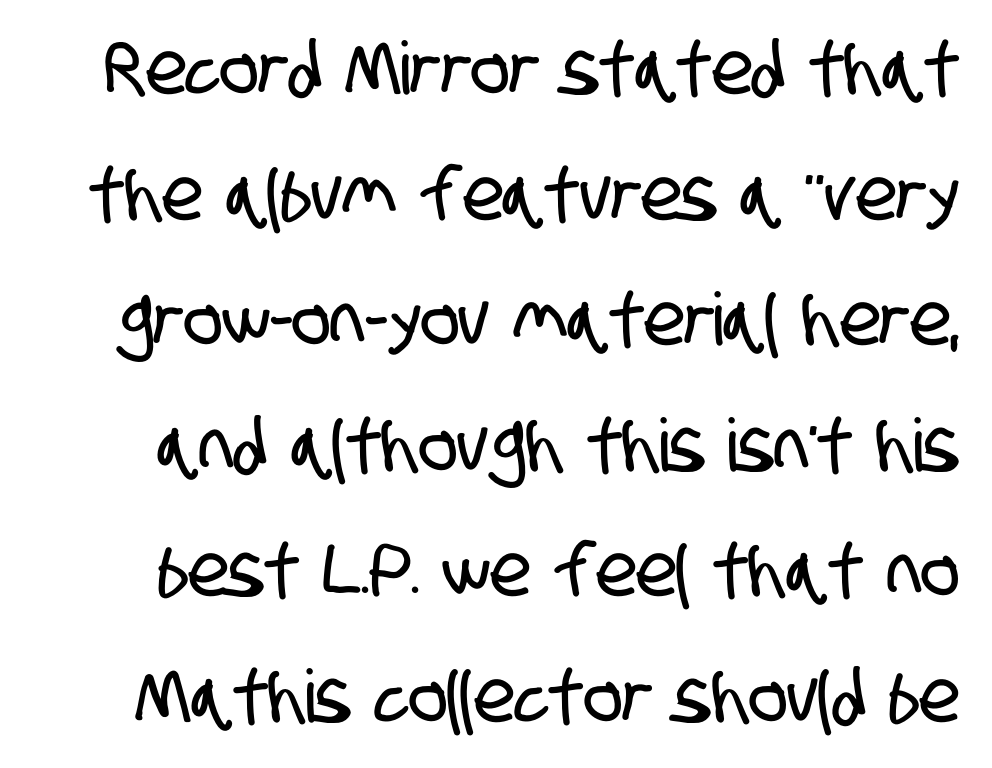
The image shows 73 px condensed sans-serif type; set line spacing 1.72x, normal letter spacing, not underlined; low stroke contrast and a large x-height.
